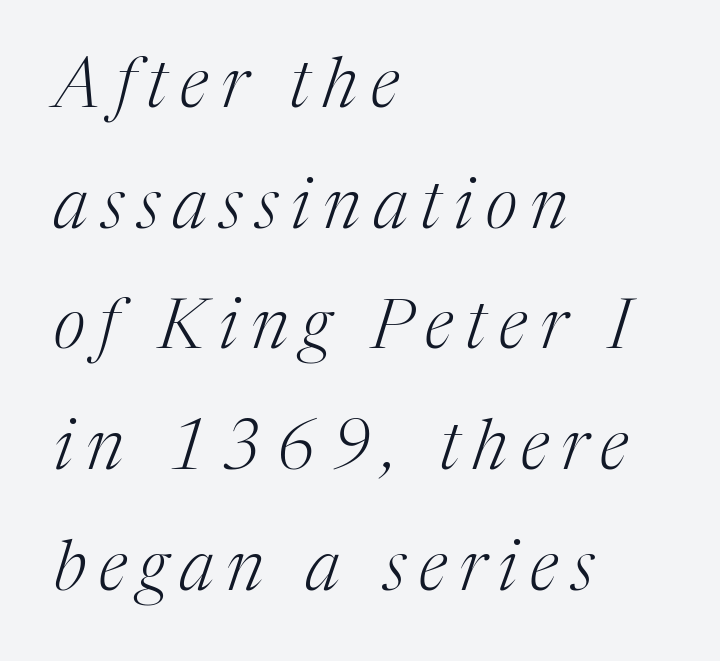
Heaviness? Minimal to ordinary, like unemphasized prose. The font family rendered here belongs to the serif group. The typography opts for an oblique posture over an upright one. Spacing verdict: proportional, widths tailored to each character. Quick note: underline off.
